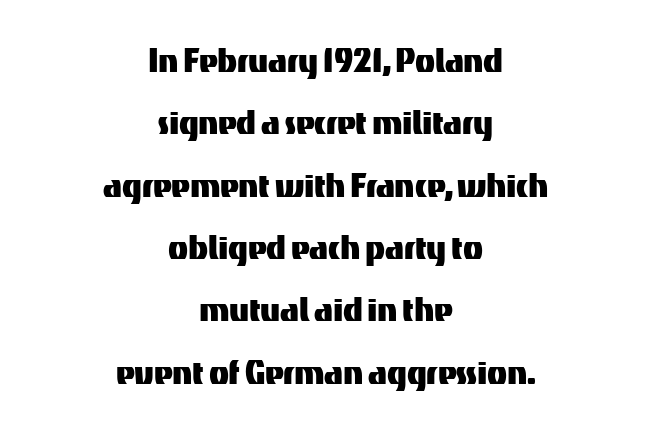
Typeset on center — no edge is straight. These lines are rendered in a variable-pitch font. Classification — sans serif. Do the letters lean? They stand straight. Leading: standard. The string is rendered with underlining switched off.
